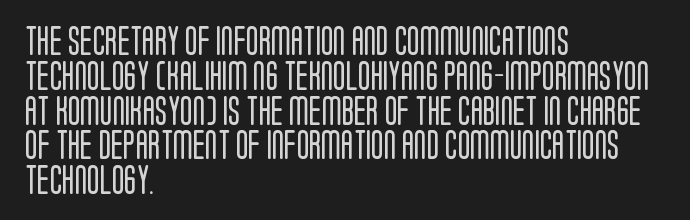
Q: Is the text bold? A: No.
Q: Is the text italic (slanted)? A: No, it is upright.
Q: Is the typeface a serif or a sans-serif typeface? A: Sans-serif.
Q: Is the text underlined? A: No.
Q: How is the paragraph aligned? A: Left-aligned.
Q: Is the spacing between letters normal or unusually wide? A: Normal.
Q: Width (condensed, normal, or wide)? A: Condensed.
Q: Stroke contrast? A: Low.
Q: x-height? A: Large.
Q: Monospaced? A: No.
